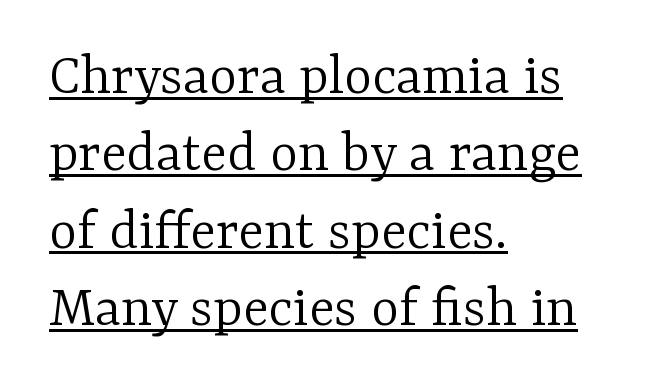
The image shows 60 px light serif type, upright; set left-aligned, normal line spacing (1.29x), normal letter spacing, underlined; low stroke contrast and a medium x-height.
